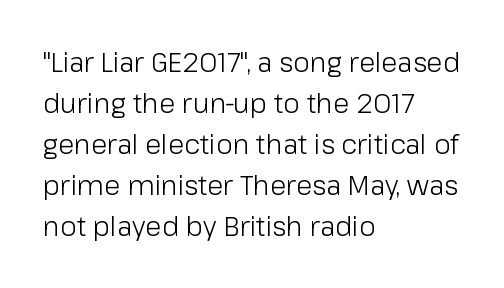
Q: Is the text bold? A: No.
Q: Is the text italic (slanted)? A: No, it is upright.
Q: Is the text underlined? A: No.
Q: How is the paragraph aligned? A: Left-aligned.
Q: Is the spacing between letters normal or unusually wide? A: Normal.
Q: Is the spacing between lines tight, normal or loose? A: Normal.
